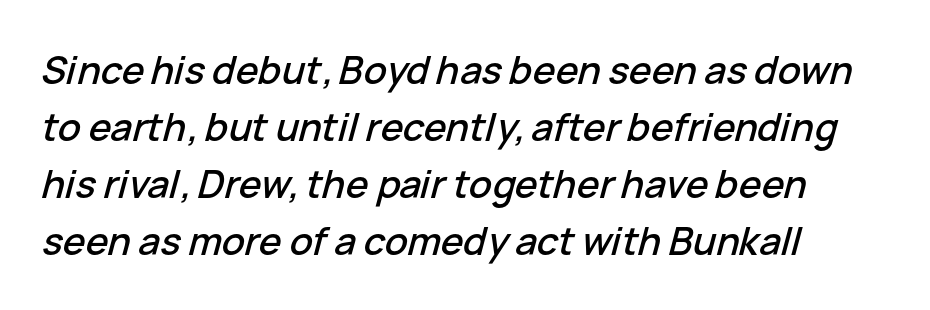
Q: Is the text italic (slanted)? A: Yes, it leans right by about 15 degrees.
Q: Is the text underlined? A: No.
Q: How is the paragraph aligned? A: Left-aligned.
Q: Is the spacing between letters normal or unusually wide? A: Normal.
Q: Is the spacing between lines tight, normal or loose? A: Normal.
Q: Width (condensed, normal, or wide)? A: Normal.
Q: Stroke contrast? A: Low.
Q: x-height? A: Medium.
Q: Monospaced? A: No.
